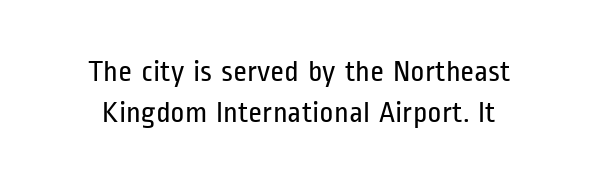
The image shows 30 px regular-weight, condensed sans-serif type, upright; set normal line spacing (1.36x), normal letter spacing, not underlined; low stroke contrast and a medium x-height.
